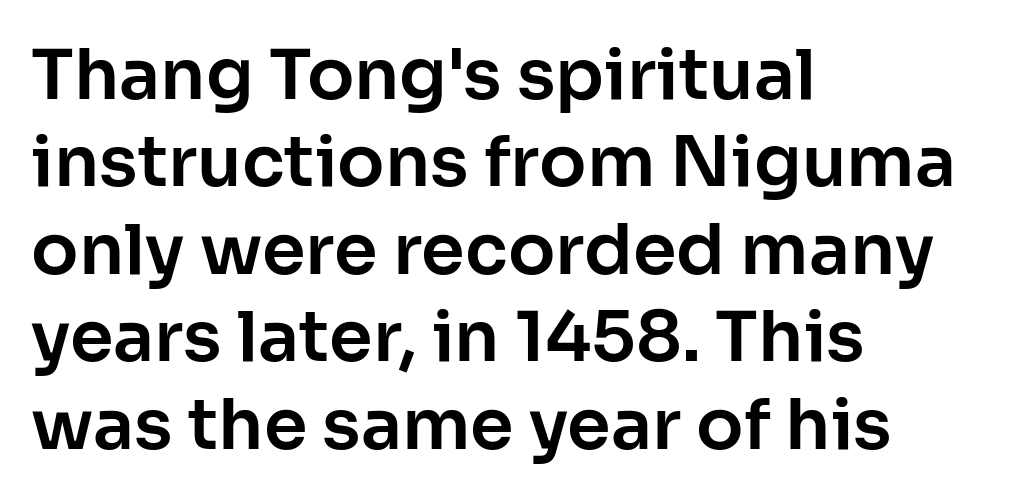
The image shows 70 px sans-serif type, upright; set left-aligned, normal line spacing (1.25x), normal letter spacing, not underlined; low stroke contrast and a medium x-height.
